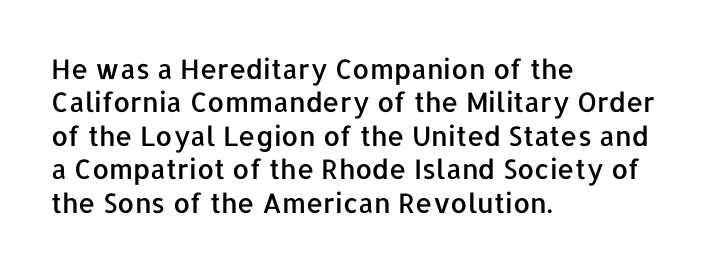
Q: Is the text italic (slanted)? A: No, it is upright.
Q: Is the text underlined? A: No.
Q: How is the paragraph aligned? A: Left-aligned.
Q: Is the spacing between letters normal or unusually wide? A: Normal.
